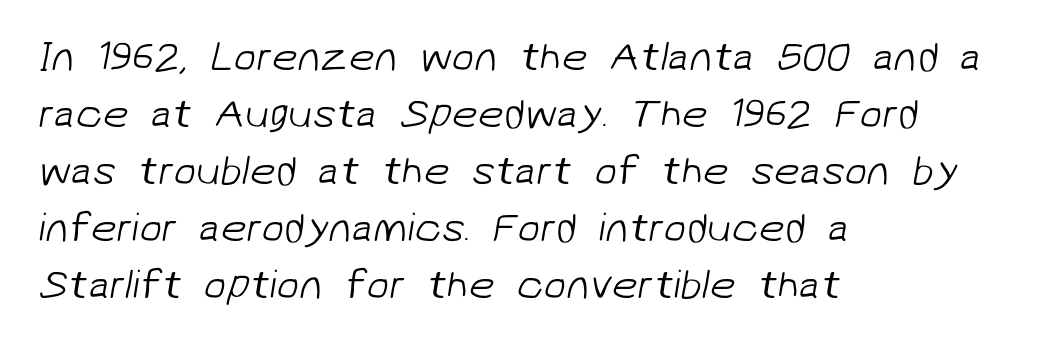
Q: Is the text bold? A: No.
Q: Is the typeface a serif or a sans-serif typeface? A: Sans-serif.
Q: Is the text underlined? A: No.
Q: How is the paragraph aligned? A: Left-aligned.
Q: Is the spacing between letters normal or unusually wide? A: Normal.
Q: Is the spacing between lines tight, normal or loose? A: Normal.
Q: Width (condensed, normal, or wide)? A: Normal.
Q: Stroke contrast? A: Low.
Q: x-height? A: Medium.
Q: Monospaced? A: No.
